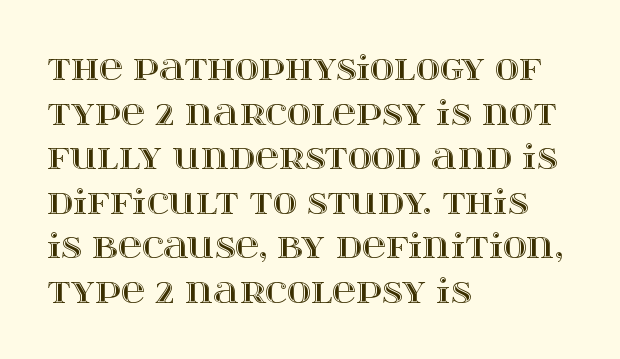
Q: Is the text italic (slanted)? A: No, it is upright.
Q: Is the text underlined? A: No.
Q: How is the paragraph aligned? A: Left-aligned.
Q: Is the spacing between letters normal or unusually wide? A: Normal.
Q: Is the spacing between lines tight, normal or loose? A: Normal.
Q: Width (condensed, normal, or wide)? A: Wide.
Q: x-height? A: Large.
Q: Monospaced? A: No.
